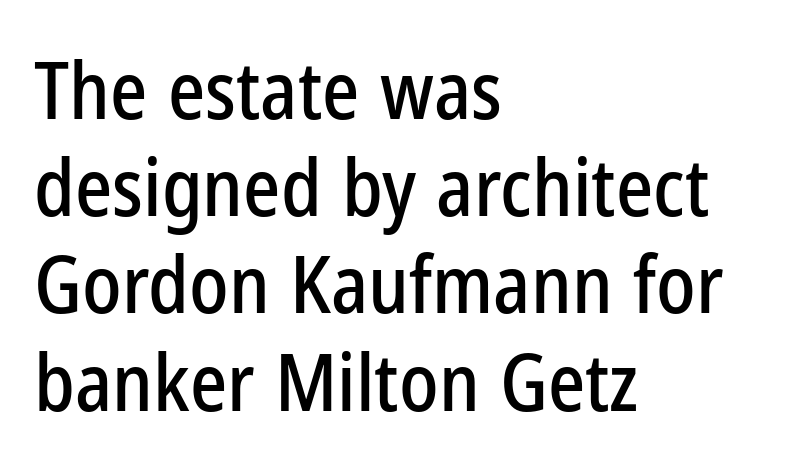
Words float on clear page, feet unadorned. Here the glyphs are tracked normally, forming tight word shapes. Quick note: not italic, upright. To sum up the face: it is a sans, with no serifs. These lines are rendered in a variable-pitch font. The paragraph has a hard left edge and a soft right edge.
